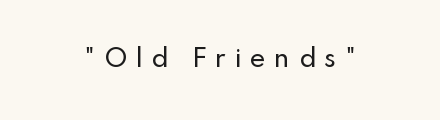
The image shows 24 px text type, upright; set unusually wide letter spacing (+0.35 em), not underlined.
